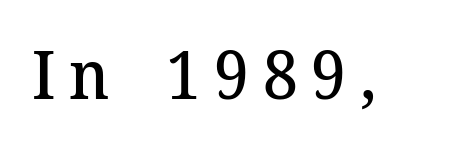
Characters remain perfectly vertical along every line. Is the letter spacing exaggerated? Yes — the characters are pushed far apart. Does the weight exceed regular? Yes, but only to semibold. The space beneath each line is pristine and unruled.
